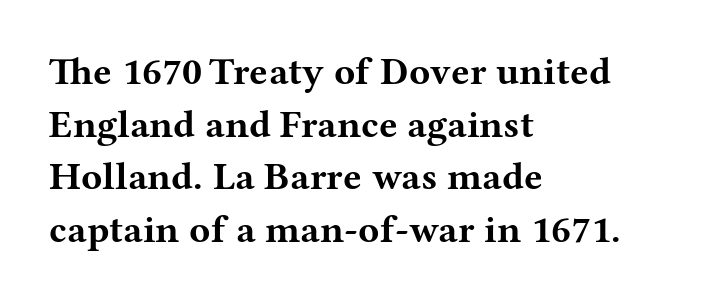
{"serif": "yes", "italic": "no", "bold": "yes", "weight": "bold", "width": "wide", "stroke_contrast": "medium", "x_height": "medium", "monospaced": "no", "underline": "no", "align": "left", "line_spacing": "normal", "line_spacing_ratio": 1.35, "letter_spacing": "normal", "letter_spacing_em": 0.0, "glyph_px": 39}
